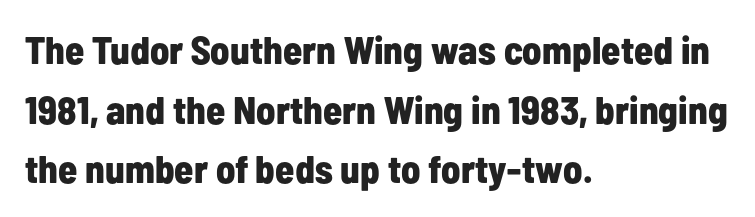
The image shows 39 px bold, condensed sans-serif type, upright; set left-aligned, normal line spacing (1.53x), normal letter spacing, not underlined; low stroke contrast and a medium x-height.
